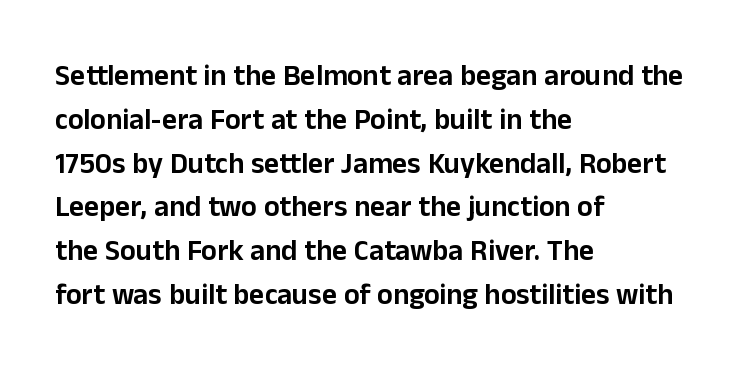
The image shows 29 px sans-serif type, upright; set left-aligned, normal line spacing (1.51x), normal letter spacing, not underlined; low stroke contrast and a medium x-height.
